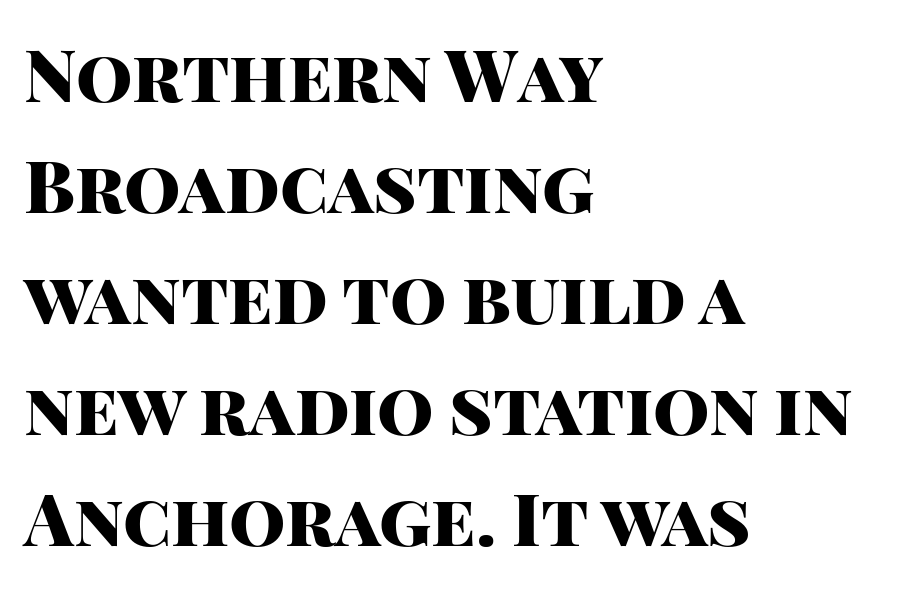
Q: Is the text bold? A: Yes.
Q: Is the text italic (slanted)? A: No, it is upright.
Q: Is the typeface a serif or a sans-serif typeface? A: Sans-serif.
Q: Is the text underlined? A: No.
Q: How is the paragraph aligned? A: Left-aligned.
Q: Is the spacing between letters normal or unusually wide? A: Normal.
Q: Is the spacing between lines tight, normal or loose? A: Normal.
Q: Width (condensed, normal, or wide)? A: Normal.
Q: Stroke contrast? A: High.
Q: x-height? A: Large.
Q: Monospaced? A: No.
